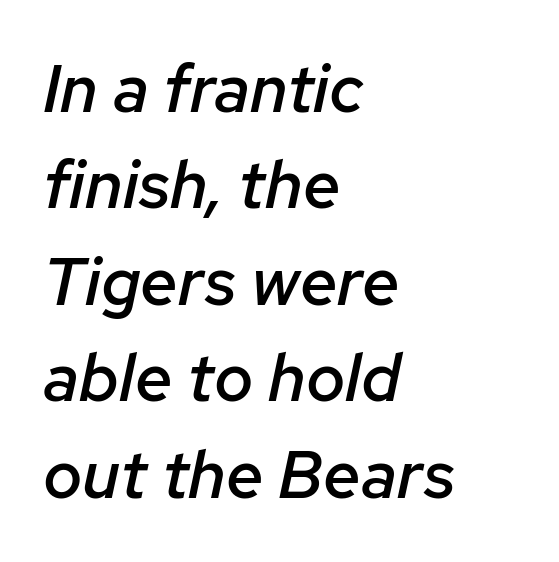
{"italic": "yes", "lean": "right", "slant_degrees": 12, "bold": "semi", "weight": "semibold", "width": "normal", "stroke_contrast": "low", "x_height": "medium", "monospaced": "no", "underline": "no", "align": "left", "line_spacing": "normal", "line_spacing_ratio": 1.44, "letter_spacing": "normal", "letter_spacing_em": 0.0, "glyph_px": 67}
